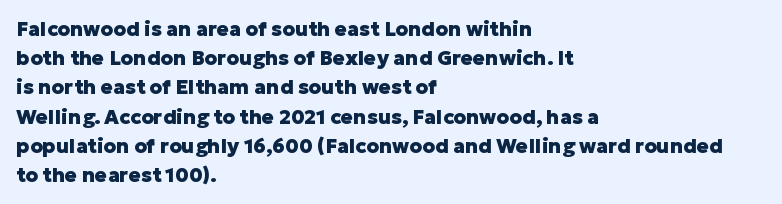
The image shows 20 px bold type, upright; set left-aligned, normal line spacing (1.46x), normal letter spacing, not underlined.
